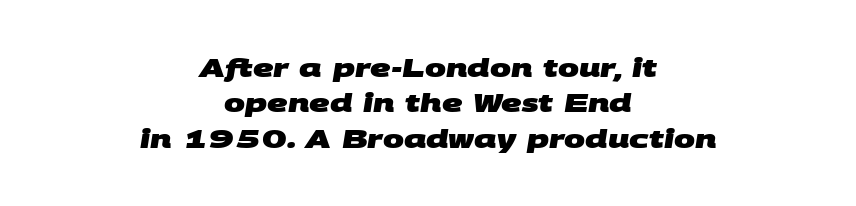
Q: Is the text bold? A: Yes.
Q: Is the text underlined? A: No.
Q: How is the paragraph aligned? A: Centered.
Q: Is the spacing between letters normal or unusually wide? A: Normal.
Q: Is the spacing between lines tight, normal or loose? A: Normal.
